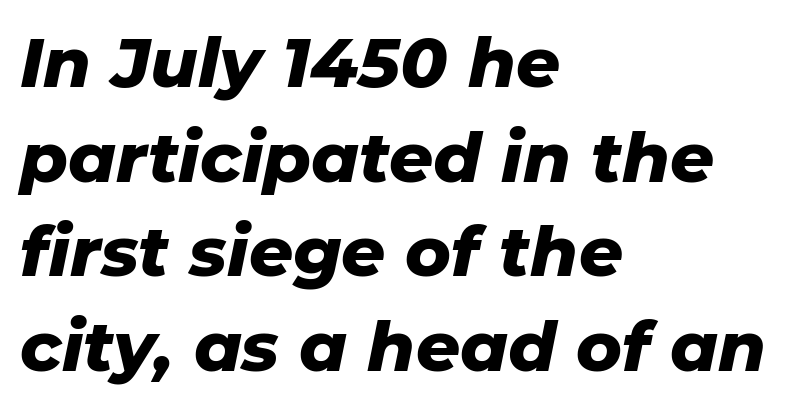
Q: Is the text bold? A: Yes.
Q: Is the text italic (slanted)? A: Yes, it leans right by about 11 degrees.
Q: Is the text underlined? A: No.
Q: How is the paragraph aligned? A: Left-aligned.
Q: Is the spacing between letters normal or unusually wide? A: Normal.
Q: Is the spacing between lines tight, normal or loose? A: Normal.
Q: Width (condensed, normal, or wide)? A: Normal.
Q: Stroke contrast? A: Low.
Q: x-height? A: Medium.
Q: Monospaced? A: No.
